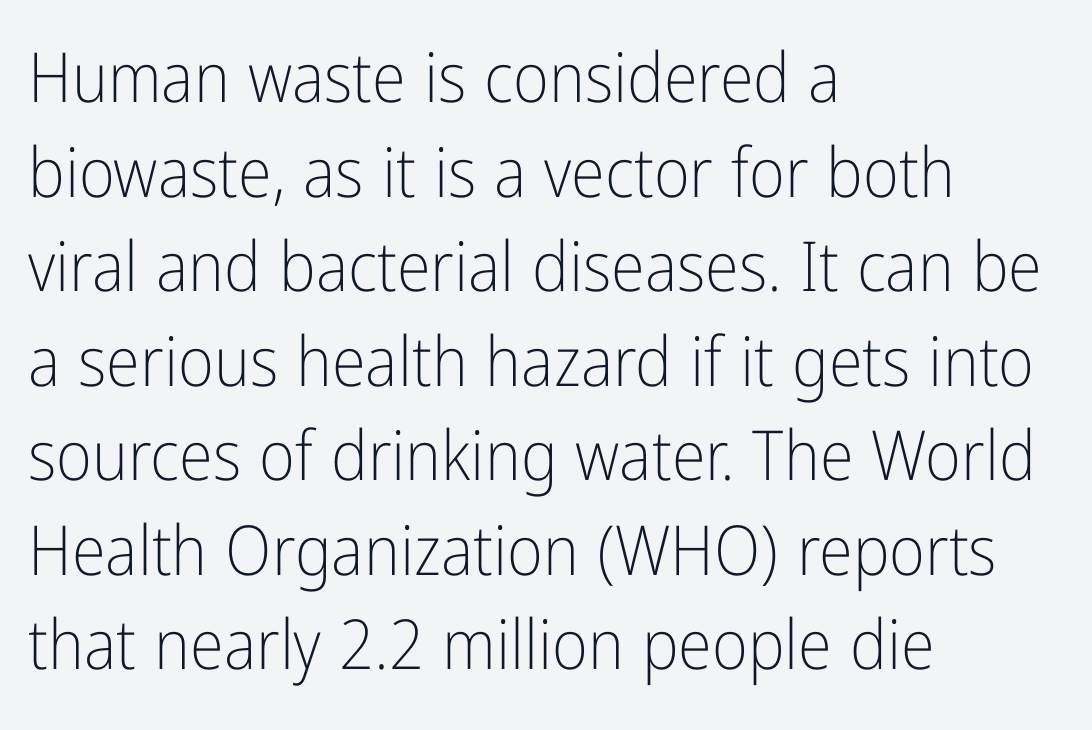
{"serif": "no", "italic": "no", "bold": "no", "weight": "light", "width": "condensed", "stroke_contrast": "low", "x_height": "medium", "monospaced": "no", "underline": "no", "align": "left", "line_spacing": "normal", "line_spacing_ratio": 1.37, "letter_spacing": "normal", "letter_spacing_em": 0.0, "glyph_px": 69}
